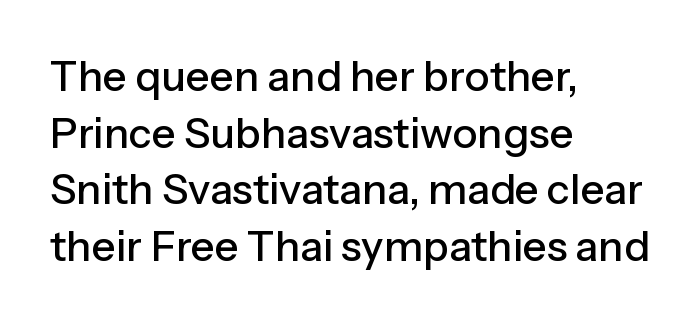
Q: Is the text italic (slanted)? A: No, it is upright.
Q: Is the typeface a serif or a sans-serif typeface? A: Sans-serif.
Q: Is the text underlined? A: No.
Q: How is the paragraph aligned? A: Left-aligned.
Q: Is the spacing between letters normal or unusually wide? A: Normal.
Q: Is the spacing between lines tight, normal or loose? A: Normal.
Q: Width (condensed, normal, or wide)? A: Normal.
Q: Stroke contrast? A: Low.
Q: x-height? A: Medium.
Q: Monospaced? A: No.
